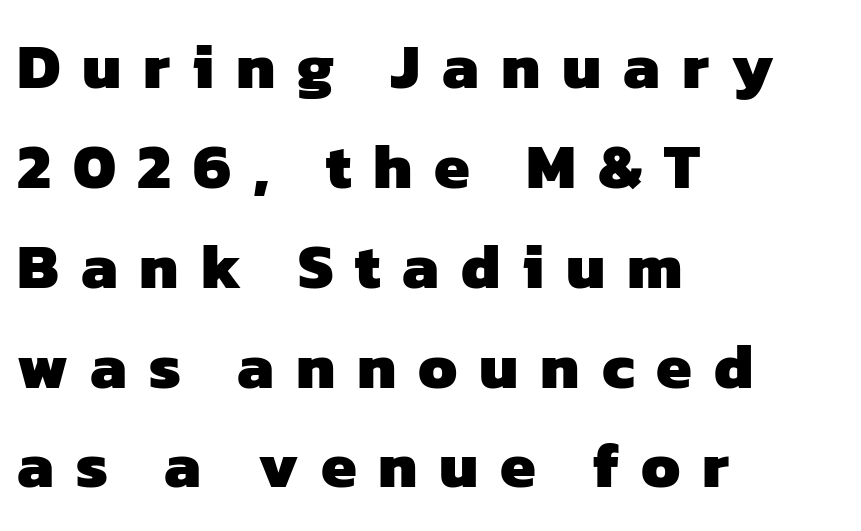
Q: Is the text bold? A: Yes.
Q: Is the typeface a serif or a sans-serif typeface? A: Sans-serif.
Q: Is the text underlined? A: No.
Q: How is the paragraph aligned? A: Left-aligned.
Q: Is the spacing between letters normal or unusually wide? A: Unusually wide.
Q: Is the spacing between lines tight, normal or loose? A: Normal.
Q: Width (condensed, normal, or wide)? A: Normal.
Q: Stroke contrast? A: Low.
Q: x-height? A: Medium.
Q: Monospaced? A: No.
